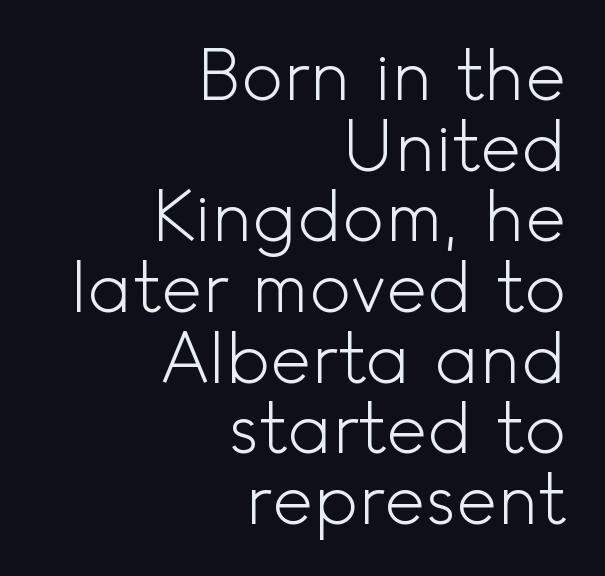
A sans-serif font was chosen for this passage. Default kerning and tracking; the words read as compact shapes. This sample is right-justified, so line beginnings fall wherever the words allow. The face looks like a standard text weight, possibly lighter. Vertical strokes here are truly vertical. No word sits above an underline.
